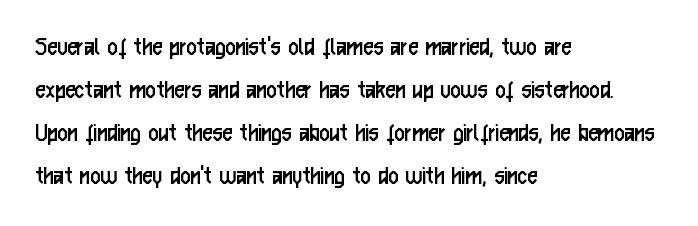
{"serif": "no", "italic": "no", "bold": "no", "weight": "regular", "width": "condensed", "stroke_contrast": "low", "x_height": "medium", "monospaced": "no", "underline": "no", "align": "left", "line_spacing": "normal", "line_spacing_ratio": 1.54, "letter_spacing": "normal", "letter_spacing_em": 0.0, "glyph_px": 28}
